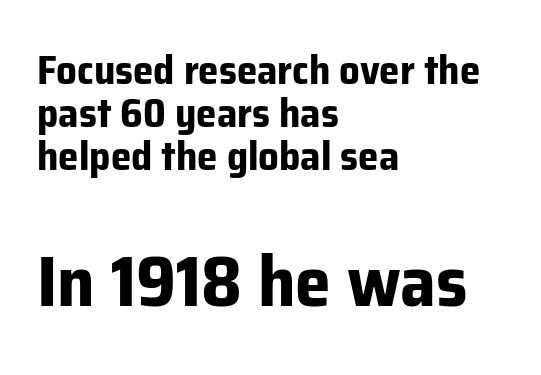
The image shows 72 px bold sans-serif type, upright; set left-aligned, tight line spacing (1.05x), normal letter spacing, not underlined; the second (bottom) block is 1.76x larger; low stroke contrast and a medium x-height.
